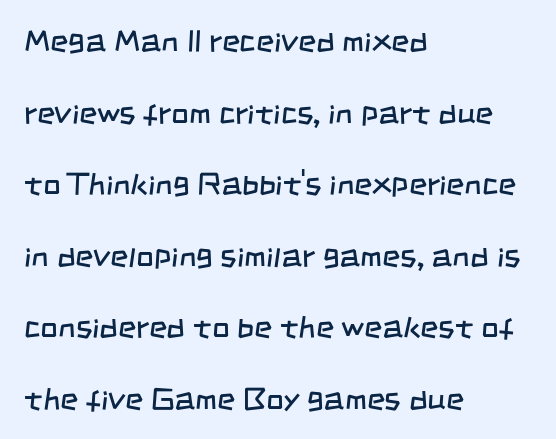
{"serif": "no", "bold": "no", "weight": "regular", "width": "condensed", "stroke_contrast": "low", "x_height": "large", "monospaced": "no", "underline": "no", "align": "left", "line_spacing": "loose", "line_spacing_ratio": 2.31, "letter_spacing": "normal", "letter_spacing_em": 0.0, "glyph_px": 31}
